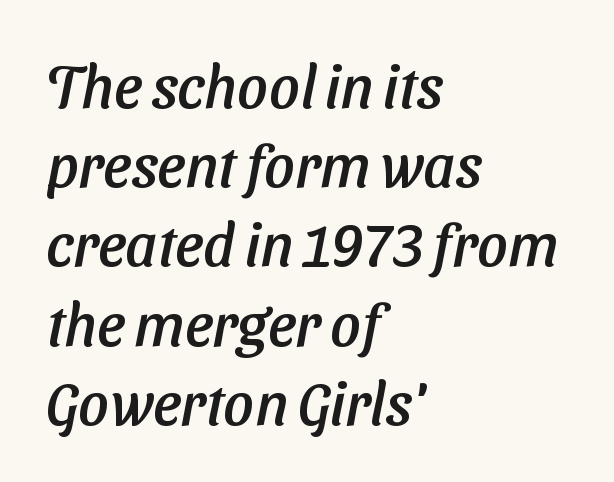
Default kerning and tracking; the words read as compact shapes. The rag falls on the right side of this text block. Letters rest on an invisible, unmarked baseline. Note: no serifs on the glyphs. The passage shown is typed in a proportional face where columns would drift. Interline gaps are of average width in this sample.
